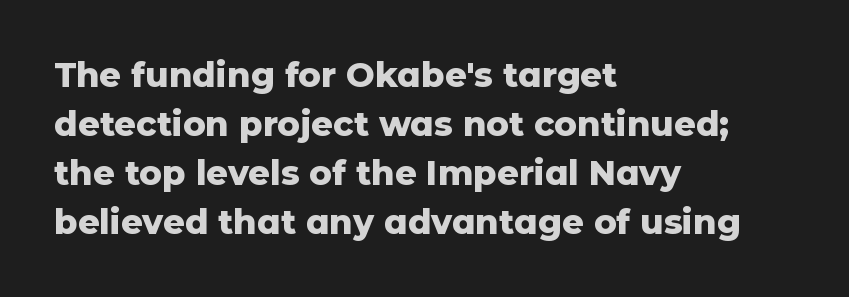
The image shows 34 px heavy sans-serif type, upright; set left-aligned, normal line spacing (1.44x), normal letter spacing, not underlined; low stroke contrast and a medium x-height.
